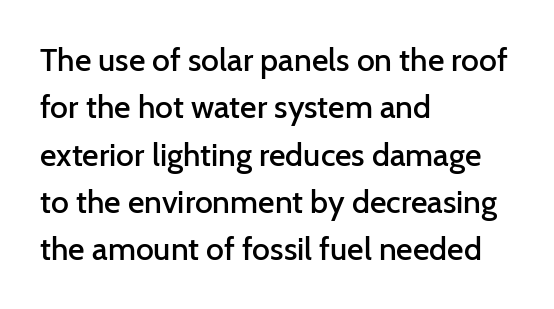
Q: Is the text bold? A: Semi-bold.
Q: Is the text italic (slanted)? A: No, it is upright.
Q: Is the typeface a serif or a sans-serif typeface? A: Sans-serif.
Q: Is the text underlined? A: No.
Q: How is the paragraph aligned? A: Left-aligned.
Q: Is the spacing between letters normal or unusually wide? A: Normal.
Q: Is the spacing between lines tight, normal or loose? A: Normal.
Q: Width (condensed, normal, or wide)? A: Normal.
Q: Stroke contrast? A: Low.
Q: x-height? A: Medium.
Q: Monospaced? A: No.
